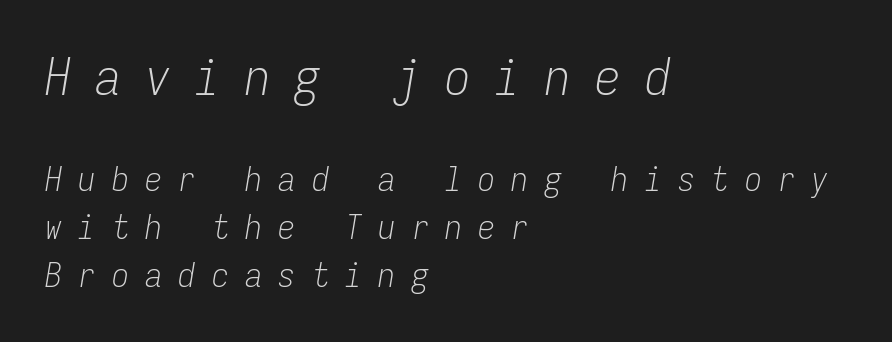
The rows are spaced the way most documents space them. Horizontal alignment here is leftward, the default for most running prose. Note the uniform advance width — an 'i' takes as much space as an 'm'. The line texture is sparse and dotted thanks to wide tracking. Visually, the top section dominates because its glyphs are scaled up. Caption: face not bold, strokes unweighted.
